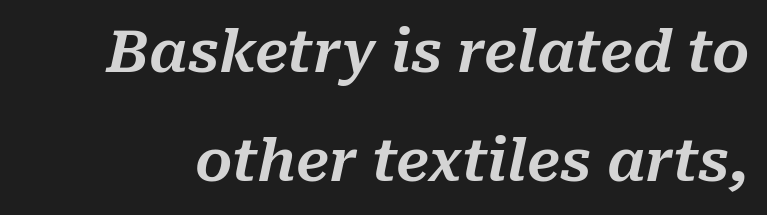
{"italic": "yes", "lean": "right", "slant_degrees": 10, "width": "normal", "stroke_contrast": "medium", "x_height": "medium", "monospaced": "no", "underline": "no", "line_spacing_ratio": 1.88, "letter_spacing": "normal", "letter_spacing_em": 0.0, "glyph_px": 58}
